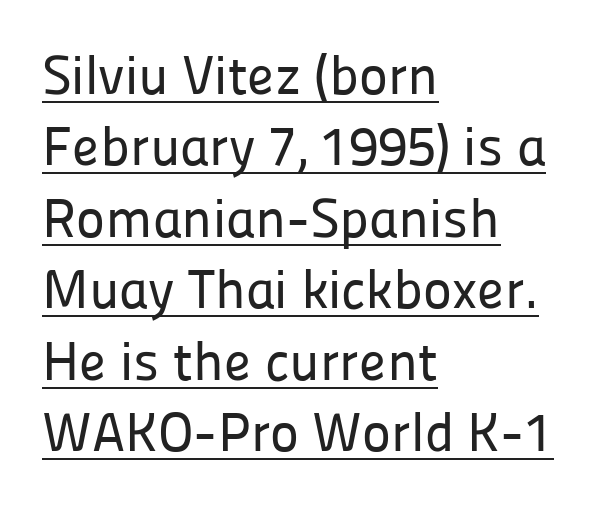
{"serif": "no", "italic": "no", "width": "normal", "stroke_contrast": "low", "x_height": "medium", "monospaced": "no", "underline": "yes", "align": "left", "line_spacing": "normal", "line_spacing_ratio": 1.3, "letter_spacing": "normal", "letter_spacing_em": 0.0, "glyph_px": 55}
